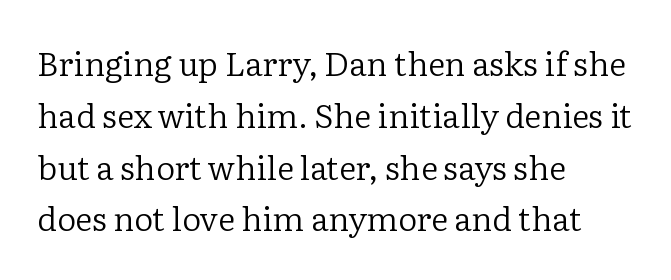
{"serif": "yes", "italic": "no", "bold": "no", "weight": "regular", "width": "normal", "stroke_contrast": "low", "x_height": "medium", "monospaced": "no", "underline": "no", "align": "left", "line_spacing": "normal", "line_spacing_ratio": 1.57, "letter_spacing": "normal", "letter_spacing_em": 0.0, "glyph_px": 33}
